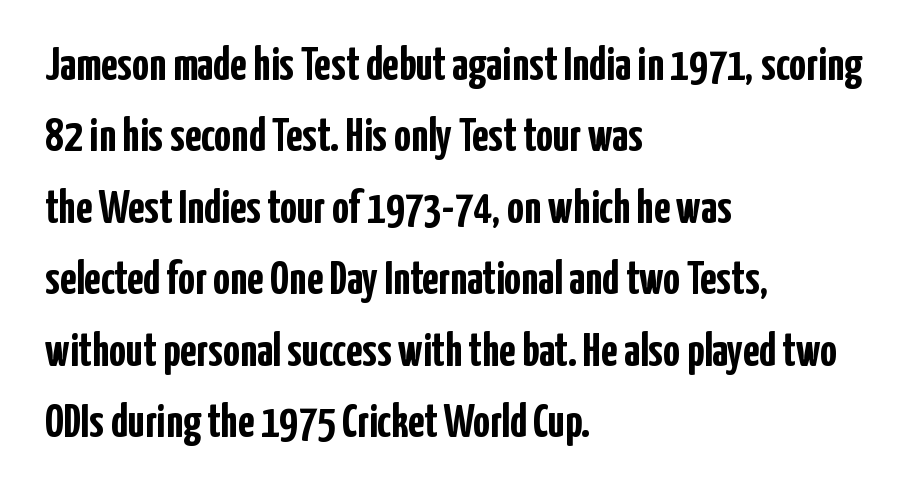
Q: Is the text bold? A: Yes.
Q: Is the text italic (slanted)? A: No, it is upright.
Q: Is the typeface a serif or a sans-serif typeface? A: Sans-serif.
Q: Is the text underlined? A: No.
Q: How is the paragraph aligned? A: Left-aligned.
Q: Is the spacing between letters normal or unusually wide? A: Normal.
Q: Is the spacing between lines tight, normal or loose? A: Normal.
Q: Width (condensed, normal, or wide)? A: Condensed.
Q: Stroke contrast? A: Low.
Q: x-height? A: Medium.
Q: Monospaced? A: No.
